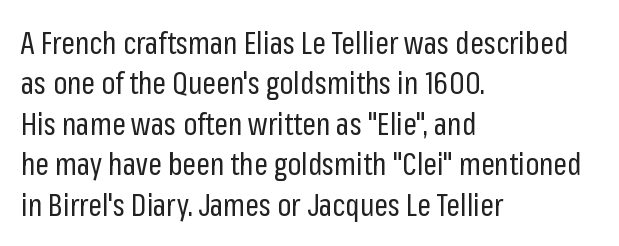
{"serif": "no", "italic": "no", "bold": "no", "weight": "regular", "width": "condensed", "stroke_contrast": "low", "x_height": "medium", "monospaced": "no", "underline": "no", "align": "left", "line_spacing": "normal", "line_spacing_ratio": 1.35, "letter_spacing": "normal", "letter_spacing_em": 0.0, "glyph_px": 30}
